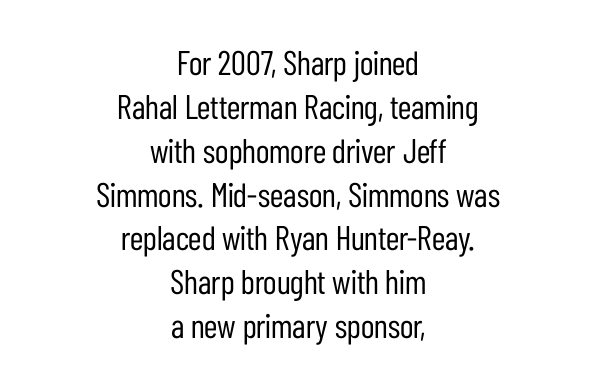
The image shows 34 px regular-weight, condensed sans-serif type, upright; set centered, normal line spacing (1.29x), normal letter spacing, not underlined; low stroke contrast and a medium x-height.
